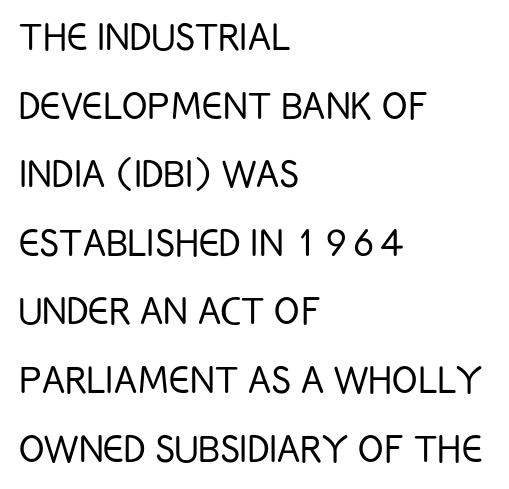
One glance says typical: line gaps are just what's usual. Nobody drew a line under any word here. Nope, not italic — everything's standing straight. Is this a fixed-width face? No — the glyphs have proportional, varying widths. The cut favours lightness, reaching ordinary text weight at its darkest. In CSS terms this would be text-align: left.
